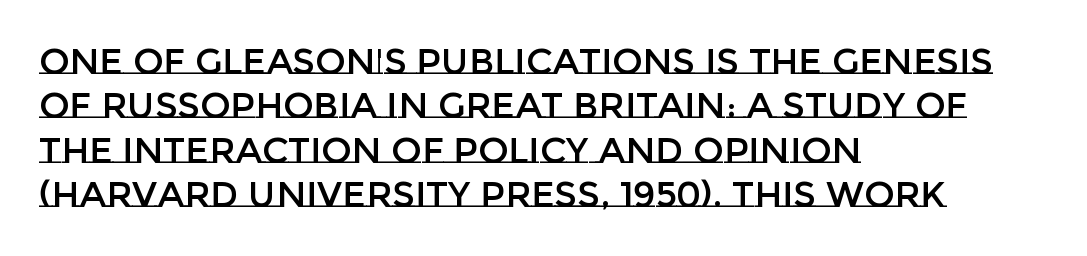
{"italic": "no", "width": "normal", "stroke_contrast": "low", "x_height": "large", "monospaced": "no", "underline": "no", "align": "left", "line_spacing_ratio": 1.23, "letter_spacing": "normal", "letter_spacing_em": 0.0, "glyph_px": 36}
